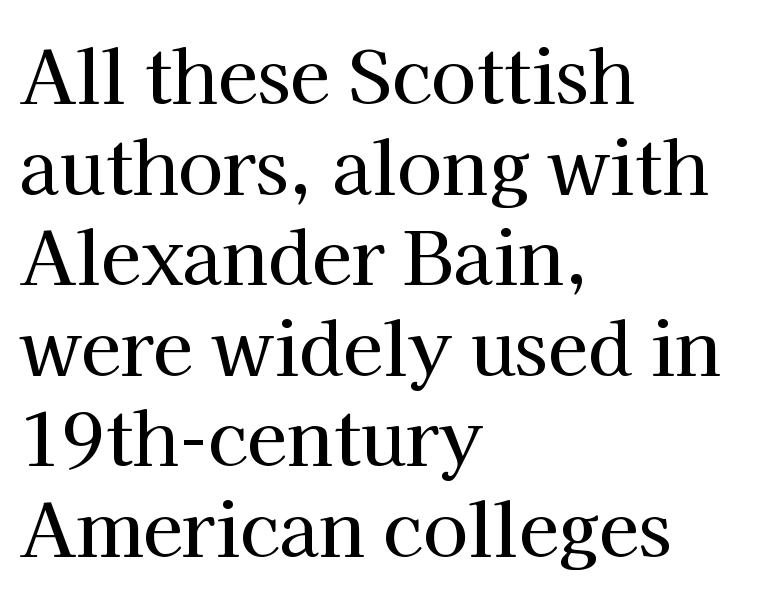
{"serif": "yes", "italic": "no", "width": "normal", "stroke_contrast": "high", "x_height": "medium", "monospaced": "no", "underline": "no", "align": "left", "line_spacing_ratio": 1.24, "letter_spacing": "normal", "letter_spacing_em": 0.0, "glyph_px": 73}
